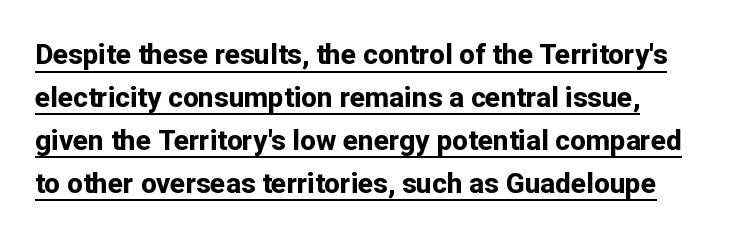
{"serif": "no", "italic": "no", "bold": "yes", "weight": "bold", "width": "normal", "stroke_contrast": "low", "x_height": "medium", "monospaced": "no", "underline": "yes", "line_spacing": "normal", "line_spacing_ratio": 1.53, "letter_spacing": "normal", "letter_spacing_em": 0.0, "glyph_px": 28}
